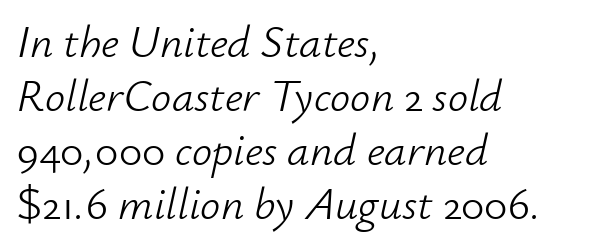
You could not count columns in this text — the font is proportionally spaced. Honestly, there is no underline to notice here at all. Compared with a typical body face, this is equally light or lighter still. Notice how the passage keeps a crisp vertical edge on the left only.
